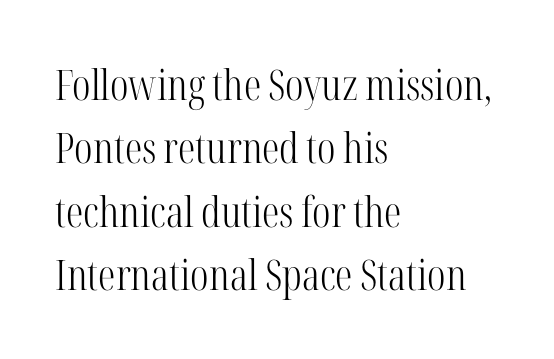
Q: Is the text bold? A: No.
Q: Is the text italic (slanted)? A: No, it is upright.
Q: Is the typeface a serif or a sans-serif typeface? A: Serif.
Q: Is the text underlined? A: No.
Q: How is the paragraph aligned? A: Left-aligned.
Q: Is the spacing between letters normal or unusually wide? A: Normal.
Q: Is the spacing between lines tight, normal or loose? A: Normal.
Q: Width (condensed, normal, or wide)? A: Condensed.
Q: Stroke contrast? A: High.
Q: x-height? A: Medium.
Q: Monospaced? A: No.
